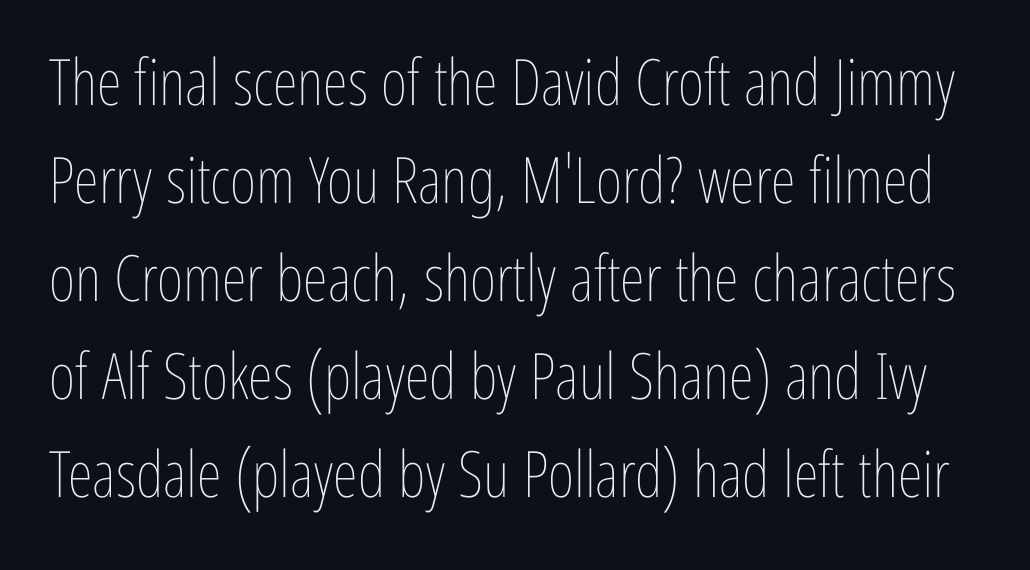
The image shows 64 px thin, condensed type, upright; set normal line spacing (1.53x), normal letter spacing, not underlined; low stroke contrast and a medium x-height.
